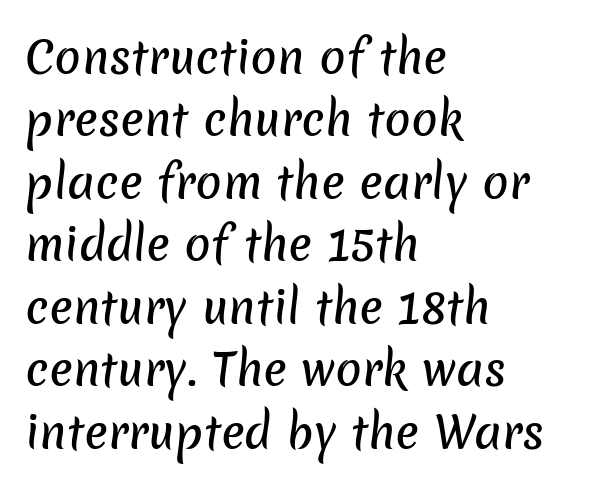
The image shows 44 px sans-serif type; set left-aligned, normal line spacing (1.42x), normal letter spacing, not underlined; low stroke contrast and a medium x-height.
